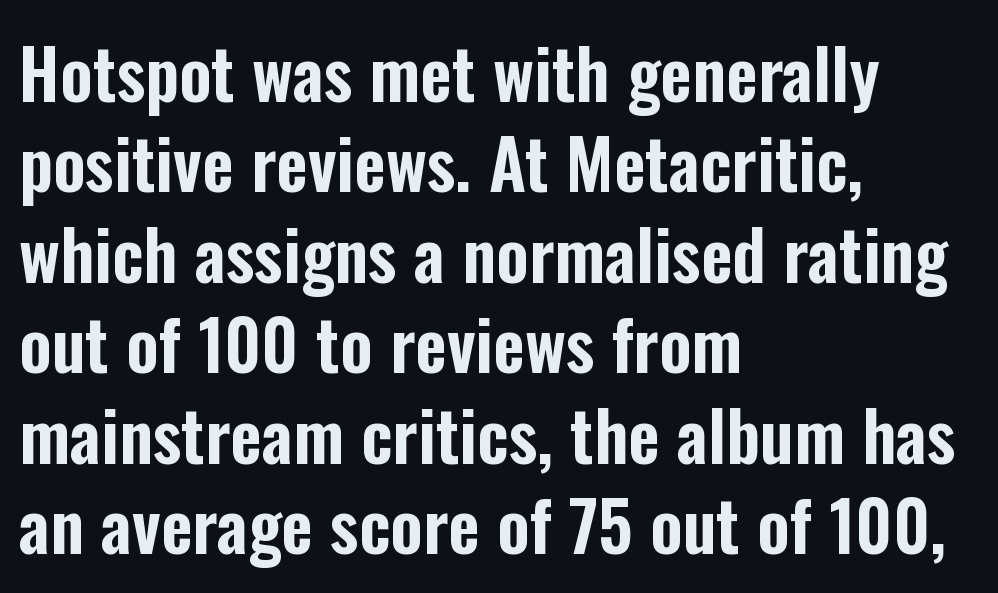
{"serif": "no", "italic": "no", "width": "condensed", "stroke_contrast": "low", "x_height": "medium", "monospaced": "no", "underline": "no", "align": "left", "line_spacing": "normal", "line_spacing_ratio": 1.31, "letter_spacing": "normal", "letter_spacing_em": 0.0, "glyph_px": 69}
